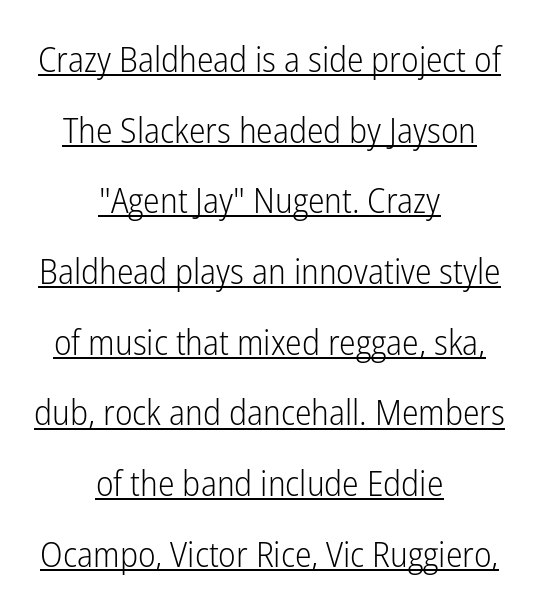
The image shows 35 px light, condensed sans-serif type, upright; set centered, loose line spacing (2.02x), normal letter spacing, underlined; low stroke contrast and a medium x-height.
